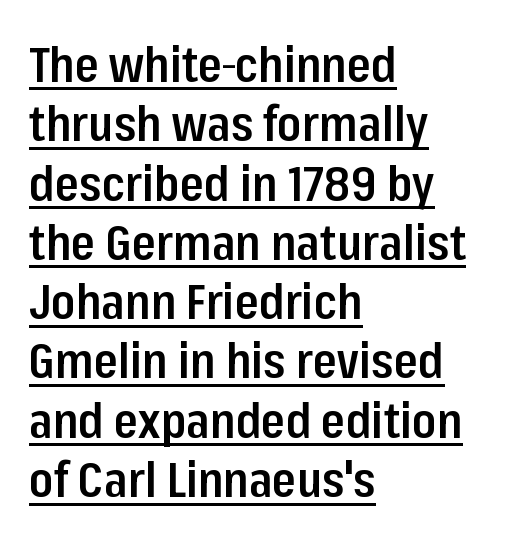
The image shows 49 px semibold, condensed sans-serif type, upright; set left-aligned, line spacing 1.21x, normal letter spacing, underlined; low stroke contrast and a medium x-height.
